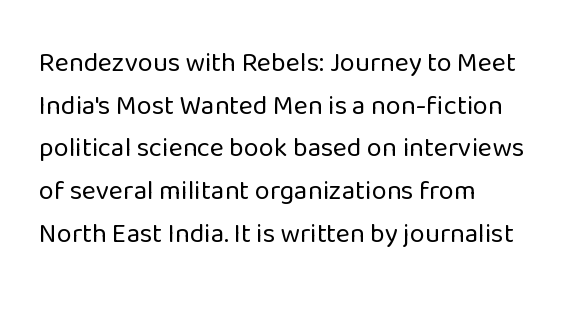
Q: Is the text bold? A: No.
Q: Is the text italic (slanted)? A: No, it is upright.
Q: Is the text underlined? A: No.
Q: How is the paragraph aligned? A: Left-aligned.
Q: Is the spacing between letters normal or unusually wide? A: Normal.
Q: Is the spacing between lines tight, normal or loose? A: Normal.
